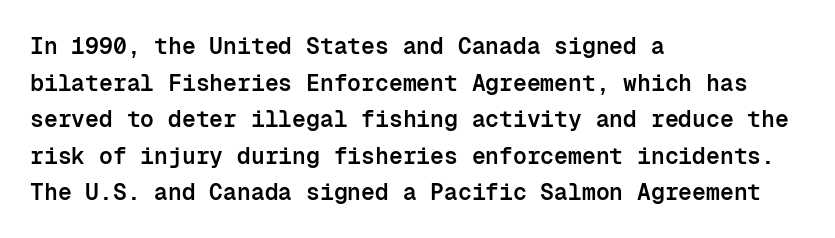
The type is set solid horizontally, with unmodified tracking. Visually the block forms a straight wall on the left and a jagged coastline on the right. Does the lettering tilt? It doesn't — this is upright. Baseline-to-baseline distance is the conventional proportion of letter height. Anything drawn beneath the words? Only blank space.
